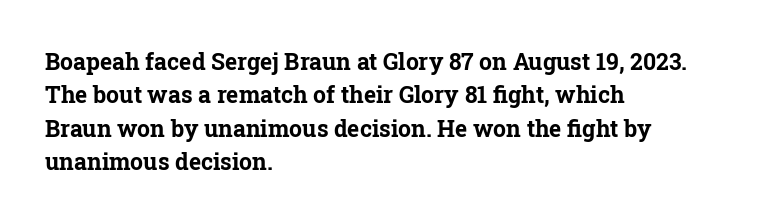
Q: Is the text bold? A: Yes.
Q: Is the text italic (slanted)? A: No, it is upright.
Q: Is the text underlined? A: No.
Q: How is the paragraph aligned? A: Left-aligned.
Q: Is the spacing between letters normal or unusually wide? A: Normal.
Q: Is the spacing between lines tight, normal or loose? A: Normal.
